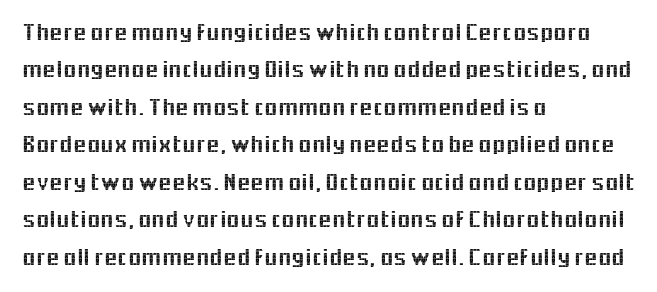
Quick note: interline space is typical. Ordinary non-slanted type is in use. The glyphs are unaccompanied by any horizontal stroke below them. The setting favours the left margin, as ordinary paragraphs usually do.
